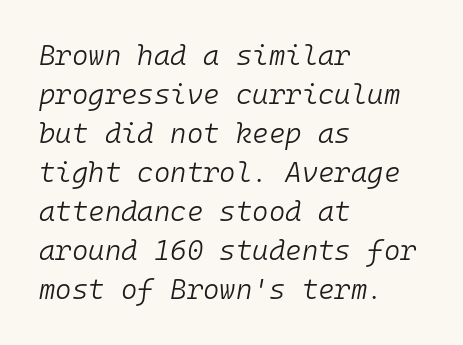
{"italic": "yes", "lean": "right", "slant_degrees": 10, "bold": "no", "weight": "light", "width": "normal", "stroke_contrast": "low", "x_height": "medium", "monospaced": "yes", "underline": "no", "align": "left", "line_spacing": "normal", "line_spacing_ratio": 1.39, "letter_spacing": "normal", "letter_spacing_em": 0.0, "glyph_px": 28}
